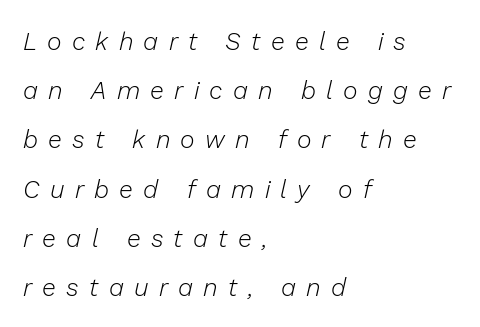
Q: Is the text bold? A: No.
Q: Is the text italic (slanted)? A: Yes, it leans right by about 13 degrees.
Q: Is the text underlined? A: No.
Q: How is the paragraph aligned? A: Left-aligned.
Q: Is the spacing between letters normal or unusually wide? A: Unusually wide.
Q: Is the spacing between lines tight, normal or loose? A: Loose.
